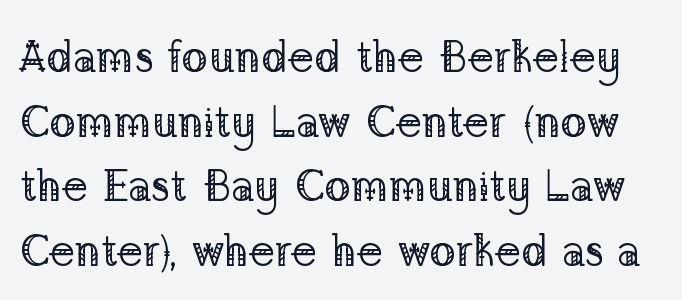
The image shows 44 px regular-weight serif type, upright; set normal line spacing (1.47x), normal letter spacing, not underlined; low stroke contrast and a medium x-height.
